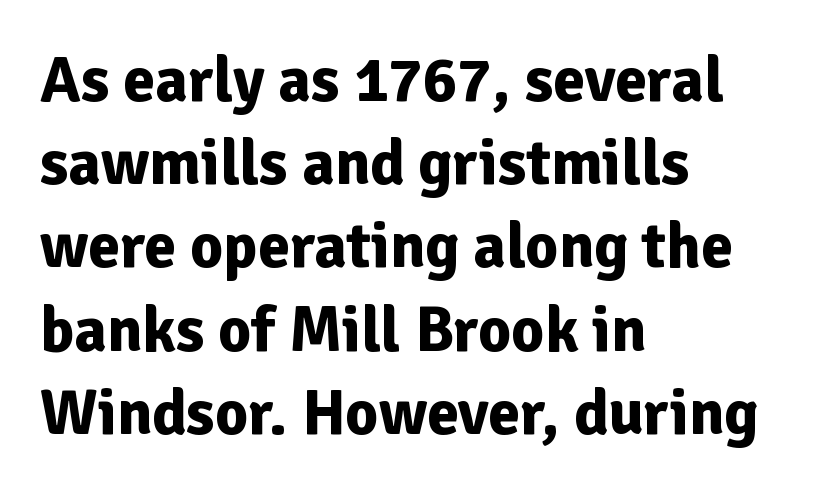
The line-height multiplier appears to be the usual default. This is heavy type, rendered in bold. The ragged edge is on the right, which tells us the setting is flush left. Descenders hang freely into open space. The letters advance in unequal steps, a hallmark of proportional type. Unlike a traditional serif, this face leaves its strokes unadorned.
